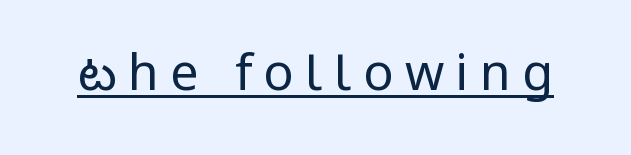
{"serif": "no", "italic": "no", "bold": "no", "weight": "regular", "width": "normal", "stroke_contrast": "low", "x_height": "medium", "monospaced": "no", "underline": "yes", "letter_spacing": "wide", "letter_spacing_em": 0.23, "glyph_px": 50}
